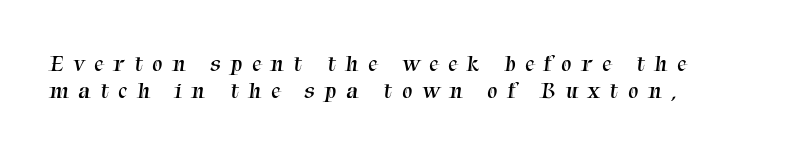
{"bold": "no", "underline": "no", "line_spacing_ratio": 1.17, "letter_spacing": "wide", "letter_spacing_em": 0.42, "glyph_px": 23}
